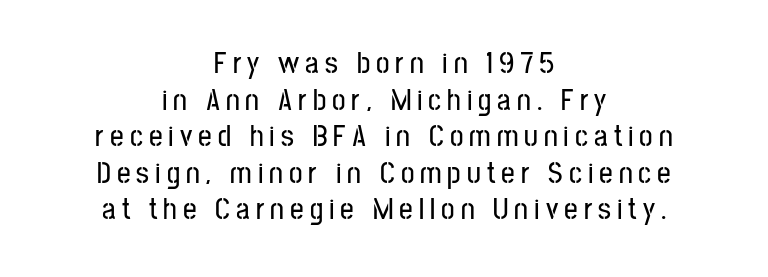
Q: Is the text italic (slanted)? A: No, it is upright.
Q: Is the typeface a serif or a sans-serif typeface? A: Sans-serif.
Q: Is the text underlined? A: No.
Q: How is the paragraph aligned? A: Centered.
Q: Is the spacing between letters normal or unusually wide? A: Unusually wide.
Q: Width (condensed, normal, or wide)? A: Condensed.
Q: Stroke contrast? A: Low.
Q: x-height? A: Medium.
Q: Monospaced? A: No.
